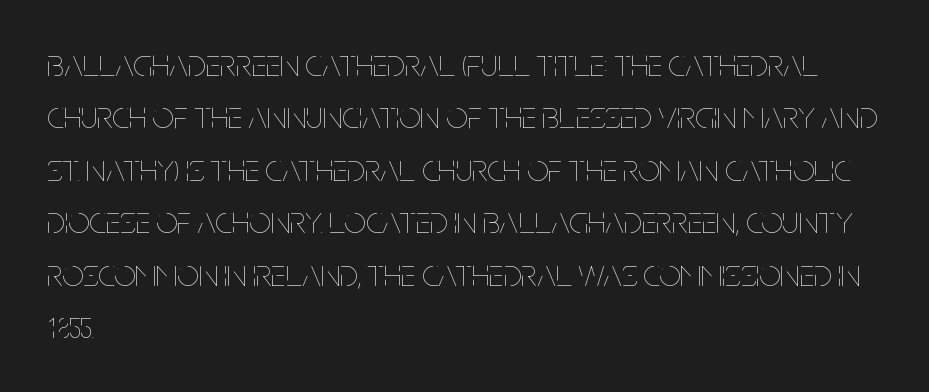
Nobody drew a line under any word here. Notice how the passage keeps a crisp vertical edge on the left only. The face looks like a standard text weight, possibly lighter. Looks like regular typesetting: each glyph gets only the width it needs. Unlike italic type, these characters show no tilt at all. The gaps between neighbouring characters are ordinary and unremarkable.
